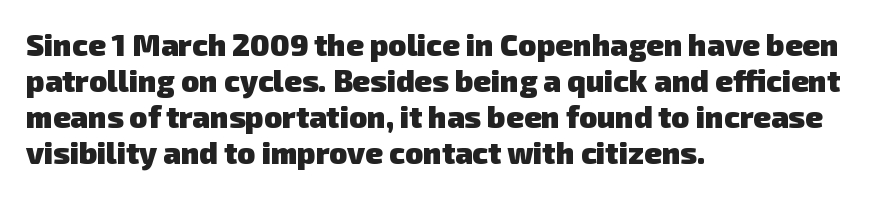
This rendering uses left alignment, leaving the right contour irregular. Words appear dense and cohesive because spacing is normal. The passage shown is typed in a proportional face where columns would drift. Check under the words: just untouched page. The glyphs in this specimen are sans serif.
